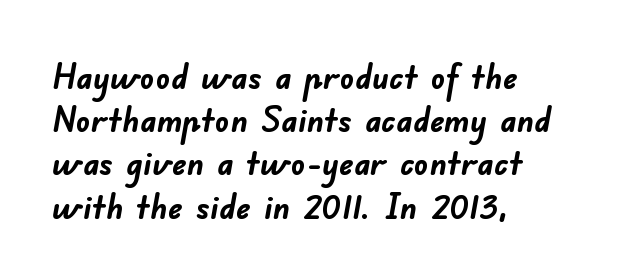
{"serif": "no", "bold": "yes", "weight": "semibold", "width": "normal", "stroke_contrast": "low", "x_height": "small", "monospaced": "no", "underline": "no", "align": "left", "line_spacing_ratio": 1.2, "letter_spacing": "normal", "letter_spacing_em": 0.0, "glyph_px": 36}
